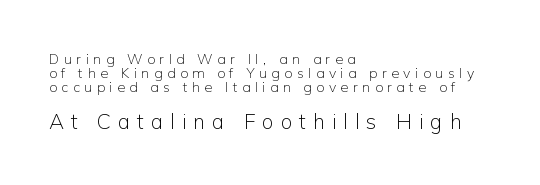
{"italic": "no", "bold": "no", "underline": "no", "align": "left", "line_spacing": "tight", "line_spacing_ratio": 0.99, "letter_spacing": "wide", "letter_spacing_em": 0.33, "larger_block": "second", "size_ratio": 1.5, "glyph_px": 21}
